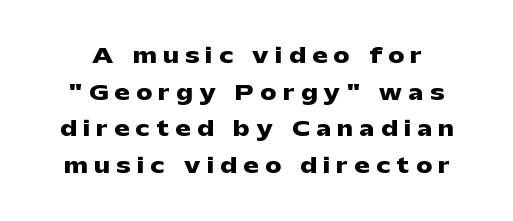
Nope, not italic — everything's standing straight. Each word looks stretched out because of the extra space between its letters. Glance below the letters and you will spot only blank space. Compared with an ordinary text face, these strokes are far heavier — a full bold.
